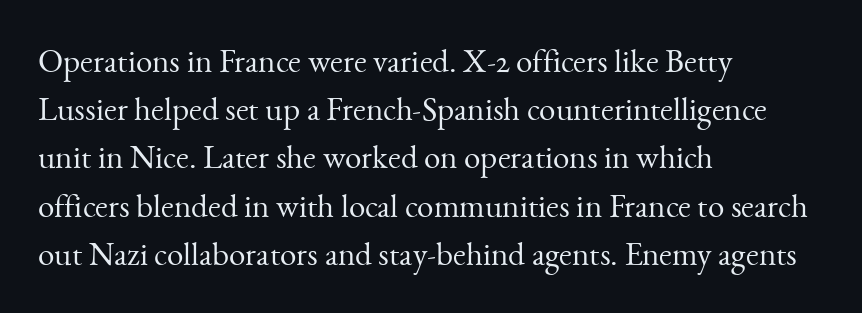
Check under the words: just untouched page. Visually the block forms a straight wall on the left and a jagged coastline on the right. Compared with a typical body face, this is equally light or lighter still. The line-height multiplier appears to be the usual default. Spacing between characters is what you'd get straight out of the box. Observe the serifs anchoring each vertical stroke in this sample.
